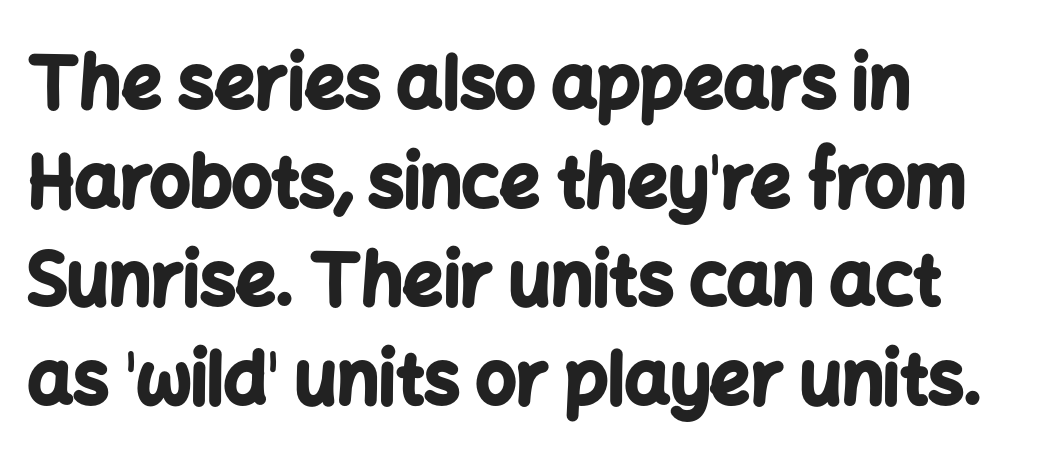
Q: Is the text bold? A: Yes.
Q: Is the text italic (slanted)? A: No, it is upright.
Q: Is the typeface a serif or a sans-serif typeface? A: Sans-serif.
Q: Is the text underlined? A: No.
Q: How is the paragraph aligned? A: Left-aligned.
Q: Is the spacing between letters normal or unusually wide? A: Normal.
Q: Is the spacing between lines tight, normal or loose? A: Normal.
Q: Width (condensed, normal, or wide)? A: Normal.
Q: Stroke contrast? A: Low.
Q: x-height? A: Medium.
Q: Monospaced? A: No.
